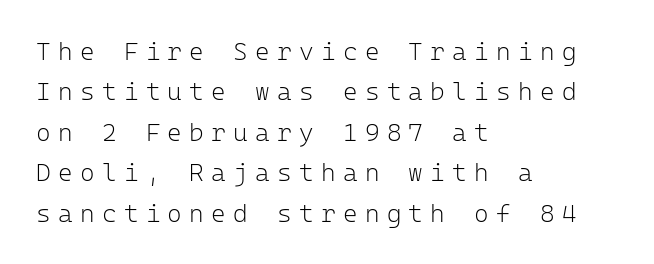
{"italic": "no", "bold": "no", "underline": "no", "align": "left", "line_spacing": "normal", "line_spacing_ratio": 1.62, "letter_spacing": "wide", "letter_spacing_em": 0.29, "glyph_px": 25}
